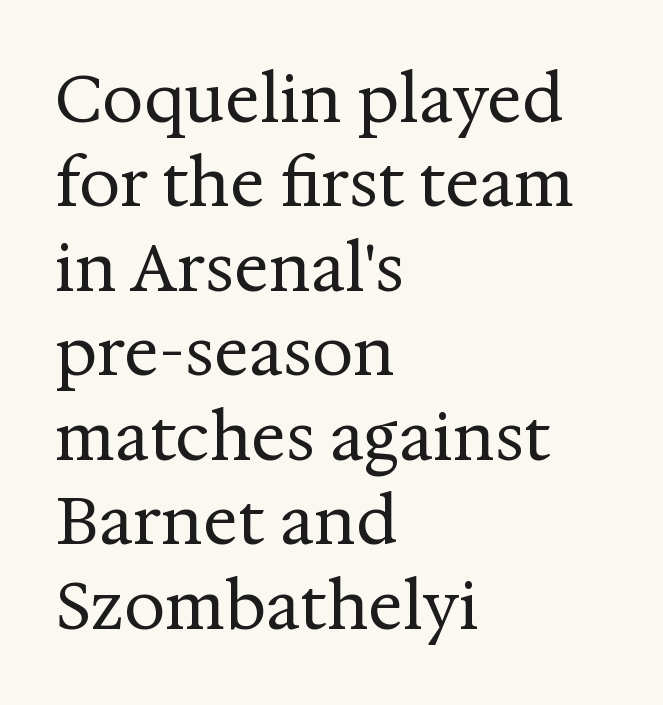
Q: Is the text bold? A: No.
Q: Is the text italic (slanted)? A: No, it is upright.
Q: Is the typeface a serif or a sans-serif typeface? A: Serif.
Q: Is the text underlined? A: No.
Q: How is the paragraph aligned? A: Left-aligned.
Q: Is the spacing between letters normal or unusually wide? A: Normal.
Q: Is the spacing between lines tight, normal or loose? A: Normal.
Q: Width (condensed, normal, or wide)? A: Normal.
Q: Stroke contrast? A: Medium.
Q: x-height? A: Medium.
Q: Monospaced? A: No.
